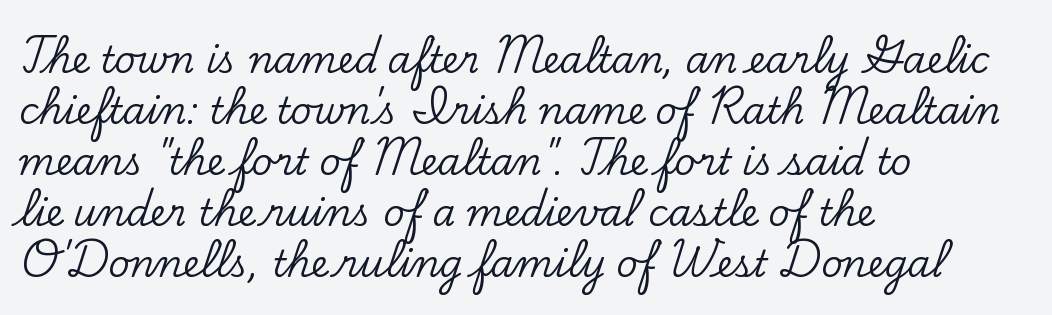
Q: Is the text italic (slanted)? A: Yes.
Q: Is the typeface a serif or a sans-serif typeface? A: Serif.
Q: Is the text underlined? A: No.
Q: How is the paragraph aligned? A: Left-aligned.
Q: Is the spacing between letters normal or unusually wide? A: Normal.
Q: Is the spacing between lines tight, normal or loose? A: Normal.
Q: Width (condensed, normal, or wide)? A: Normal.
Q: Stroke contrast? A: Low.
Q: x-height? A: Small.
Q: Monospaced? A: No.
